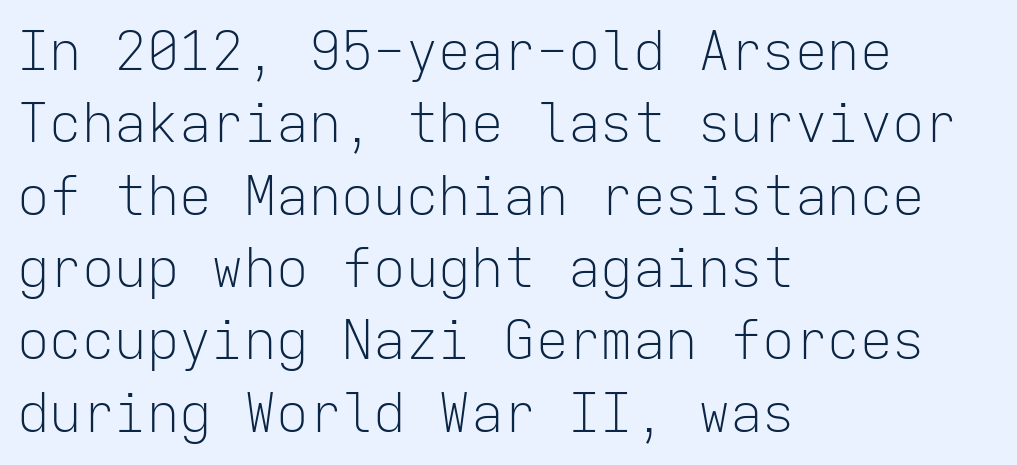
Q: Is the text bold? A: No.
Q: Is the text italic (slanted)? A: No, it is upright.
Q: Is the typeface a serif or a sans-serif typeface? A: Sans-serif.
Q: Is the text underlined? A: No.
Q: How is the paragraph aligned? A: Left-aligned.
Q: Is the spacing between letters normal or unusually wide? A: Normal.
Q: Is the spacing between lines tight, normal or loose? A: Normal.
Q: Width (condensed, normal, or wide)? A: Normal.
Q: Stroke contrast? A: Low.
Q: x-height? A: Medium.
Q: Monospaced? A: Yes.
